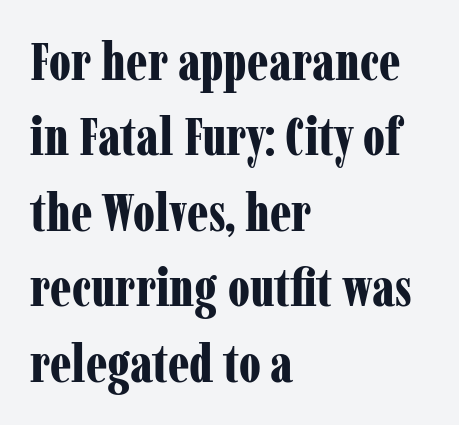
You can tell it's not italic because the verticals are truly vertical. Character widths vary here, with narrow letters taking less room than wide ones. Reading down the block, your eye returns to a fixed left position each line. As a designer I'd log this as weight 700, bold. Old-style or modern, the face here clearly has serifs. The rows are spaced the way most documents space them.
